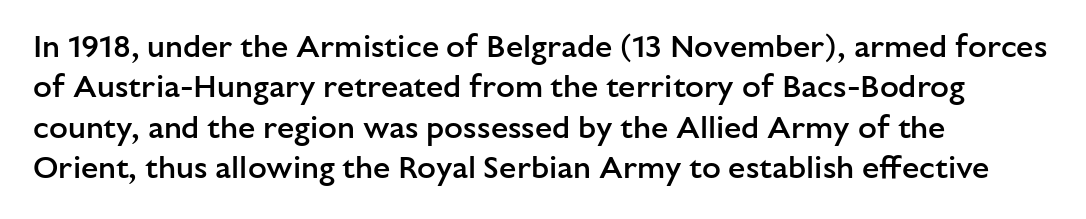
The image shows 31 px semibold sans-serif type, upright; set left-aligned, normal line spacing (1.3x), normal letter spacing, not underlined; low stroke contrast and a medium x-height.
